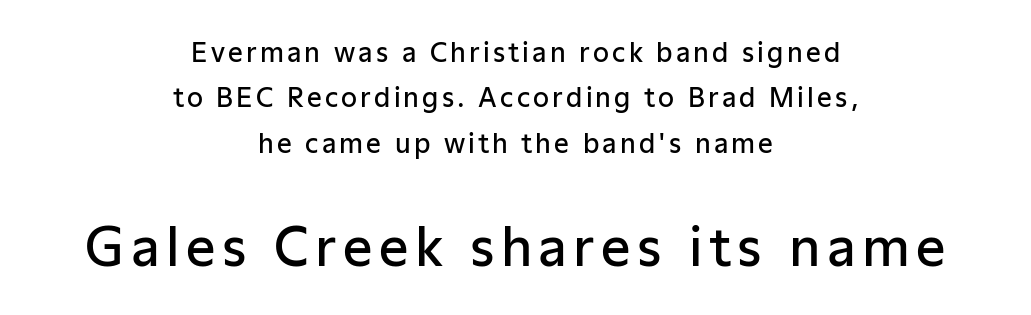
{"serif": "no", "italic": "no", "bold": "semi", "weight": "semibold", "width": "normal", "stroke_contrast": "low", "x_height": "medium", "monospaced": "no", "underline": "no", "align": "center", "line_spacing_ratio": 1.75, "larger_block": "second", "size_ratio": 2.0, "glyph_px": 52}
